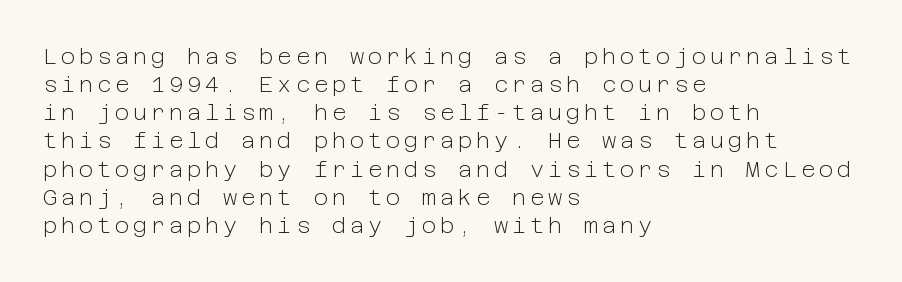
Is there much room between lines? A standard amount, neither cramped nor airy. Compared with a centered layout, this one pins lines to the left instead. Tall strokes in this sample are plumb rather than angled. Anything drawn beneath the words? Only blank space.
